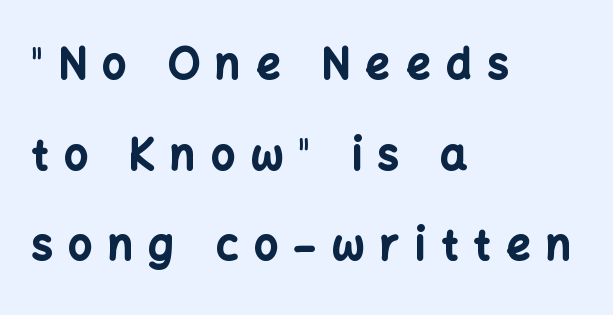
The image shows 42 px bold sans-serif type, upright; set left-aligned, loose line spacing (2.16x), unusually wide letter spacing (+0.38 em), not underlined; low stroke contrast and a medium x-height.
